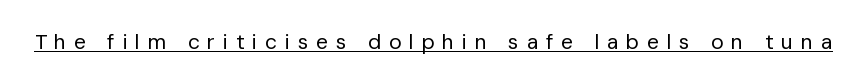
{"italic": "no", "bold": "no", "underline": "yes", "letter_spacing": "wide", "letter_spacing_em": 0.37, "glyph_px": 21}
